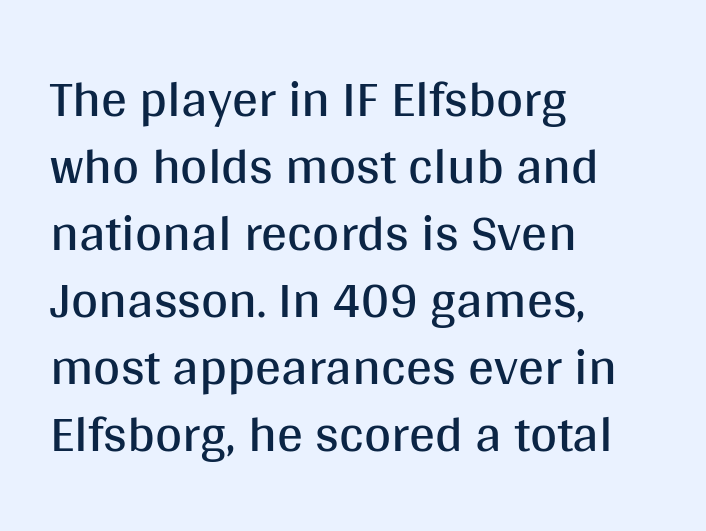
Unlike a traditional serif, this face leaves its strokes unadorned. The passage shown is typed in a proportional face where columns would drift. The glyphs are unaccompanied by any horizontal stroke below them. You can tell it's not italic because the verticals are truly vertical. Spacing between characters is what you'd get straight out of the box. The cut favours lightness, reaching ordinary text weight at its darkest.
